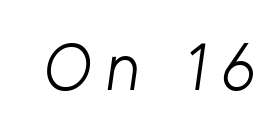
{"serif": "no", "bold": "no", "weight": "light", "width": "normal", "stroke_contrast": "low", "x_height": "medium", "monospaced": "no", "underline": "no", "letter_spacing": "wide", "letter_spacing_em": 0.2, "glyph_px": 66}
